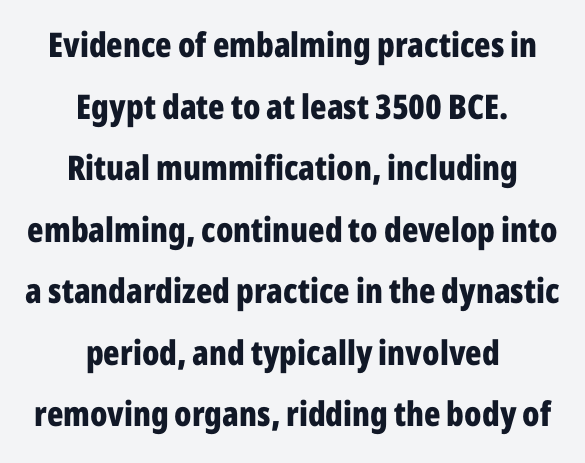
The image shows 34 px bold, condensed sans-serif type, upright; set centered, line spacing 1.81x, normal letter spacing, not underlined; low stroke contrast and a medium x-height.
